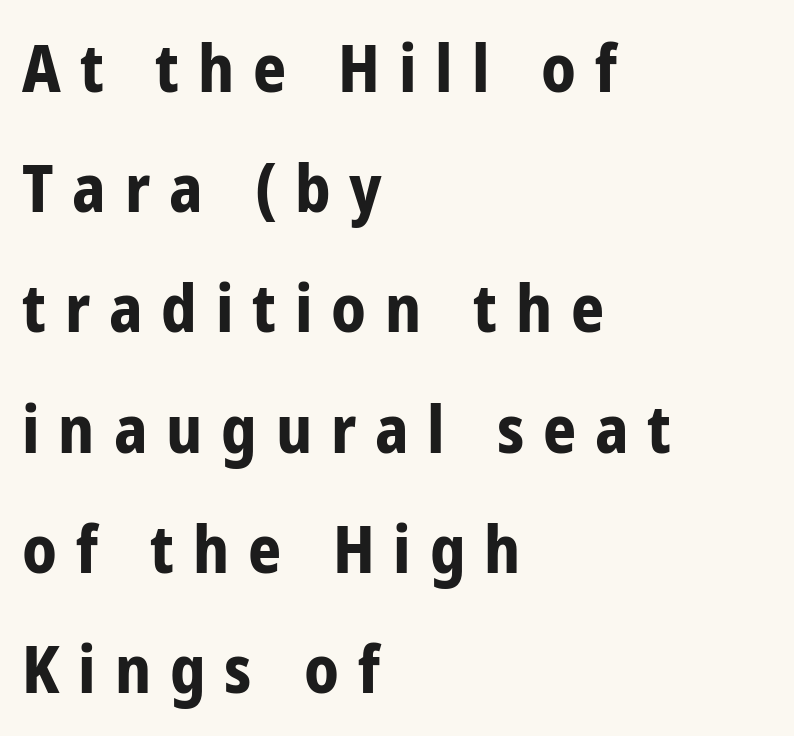
The paragraph has a hard left edge and a soft right edge. Honestly, there is no underline to notice here at all. These lines are composed in type without serifs. Does extra space separate the letters? Yes, quite a lot of it.
